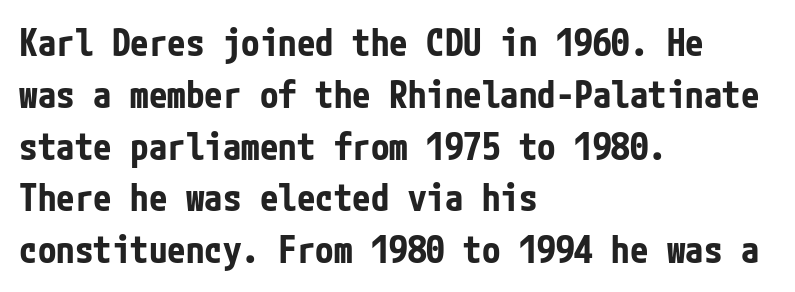
The text was rendered using a sans face with plain stroke endings. Horizontal bands of white between lines are of average thickness. You could call the tracking neutral — neither tight nor loose. Descenders hang freely into open space.
